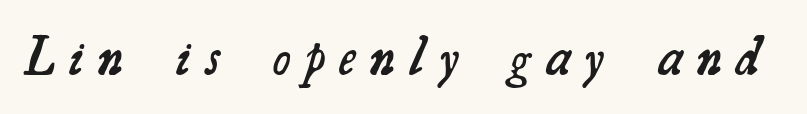
{"serif": "yes", "bold": "semi", "weight": "semibold", "width": "normal", "stroke_contrast": "medium", "x_height": "small", "monospaced": "no", "underline": "no", "letter_spacing": "wide", "letter_spacing_em": 0.27, "glyph_px": 54}
